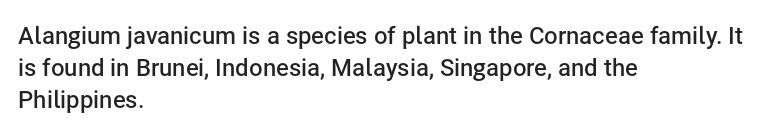
The foot of each line stays bare and open. Weight check: semibold — heavier than regular, not quite bold. Summary of vertical rhythm: regular, with standard interline spacing. Alignment: flush left.
